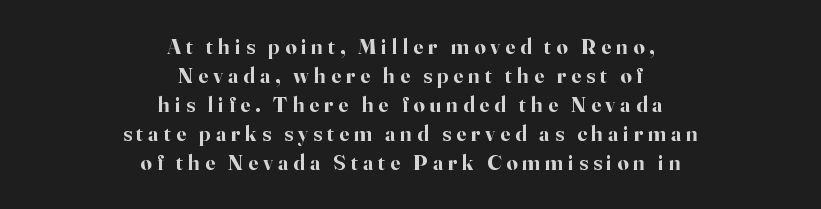
{"italic": "no", "bold": "yes", "underline": "no", "align": "center", "line_spacing": "normal", "line_spacing_ratio": 1.32, "letter_spacing": "wide", "letter_spacing_em": 0.22, "glyph_px": 22}
